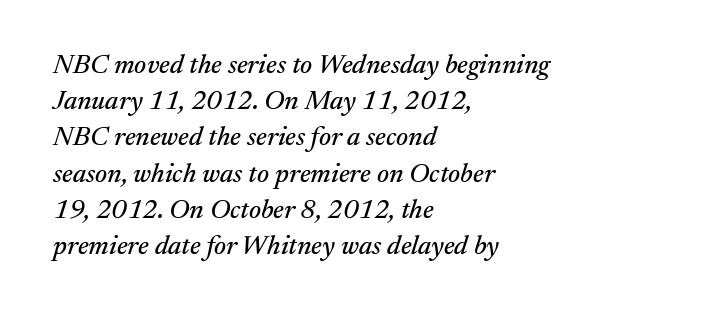
{"italic": "yes", "lean": "right", "slant_degrees": 17, "underline": "no", "align": "left", "line_spacing": "normal", "line_spacing_ratio": 1.34, "letter_spacing": "normal", "letter_spacing_em": 0.0, "glyph_px": 27}
